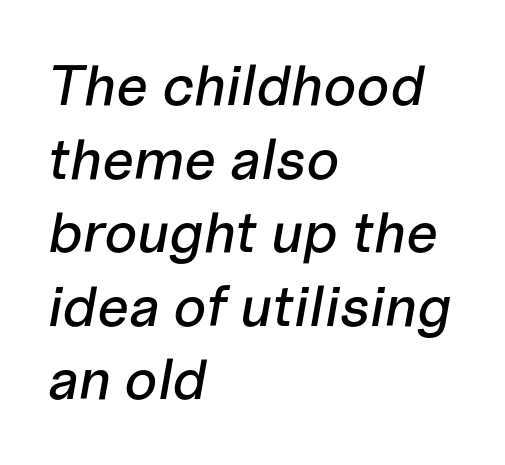
The paragraph shown leans on its left margin. Think of a printed novel: that variable character pitch is what you see here. The rendering uses a moderate line-height, typical for paragraphs. No word sits above an underline.
